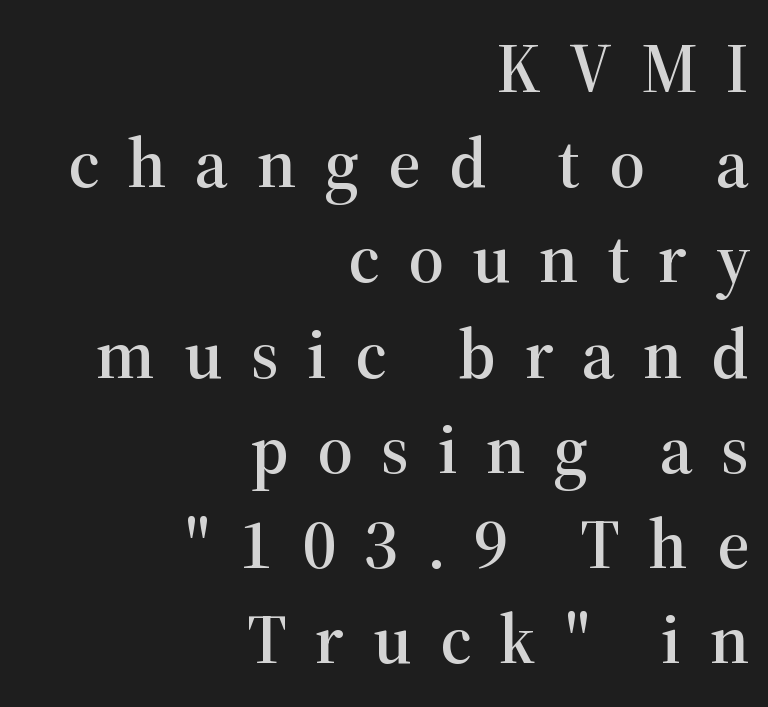
Q: Is the text italic (slanted)? A: No, it is upright.
Q: Is the typeface a serif or a sans-serif typeface? A: Serif.
Q: Is the text underlined? A: No.
Q: How is the paragraph aligned? A: Right-aligned.
Q: Is the spacing between letters normal or unusually wide? A: Unusually wide.
Q: Is the spacing between lines tight, normal or loose? A: Normal.
Q: Width (condensed, normal, or wide)? A: Normal.
Q: Stroke contrast? A: High.
Q: x-height? A: Medium.
Q: Monospaced? A: No.
